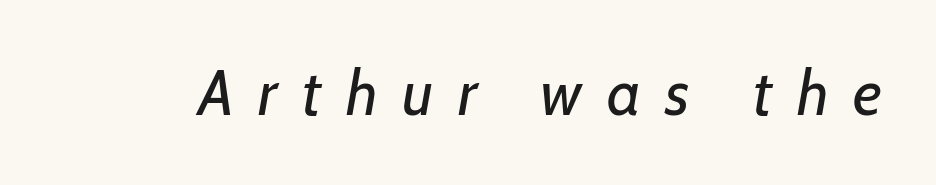
Nobody drew a line under any word here. This sample has the flowing, uneven cadence of proportional lettering. This is not heavy type; no bold has been used. Someone cranked the tracking dial way up on this one. Are there feet on the stems? There aren't — it's a sans.
